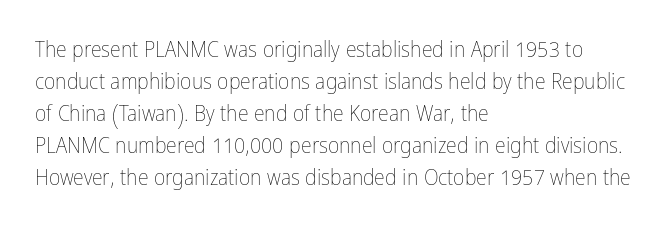
The image shows 22 px text type, upright; set left-aligned, normal line spacing (1.46x), normal letter spacing, not underlined.
